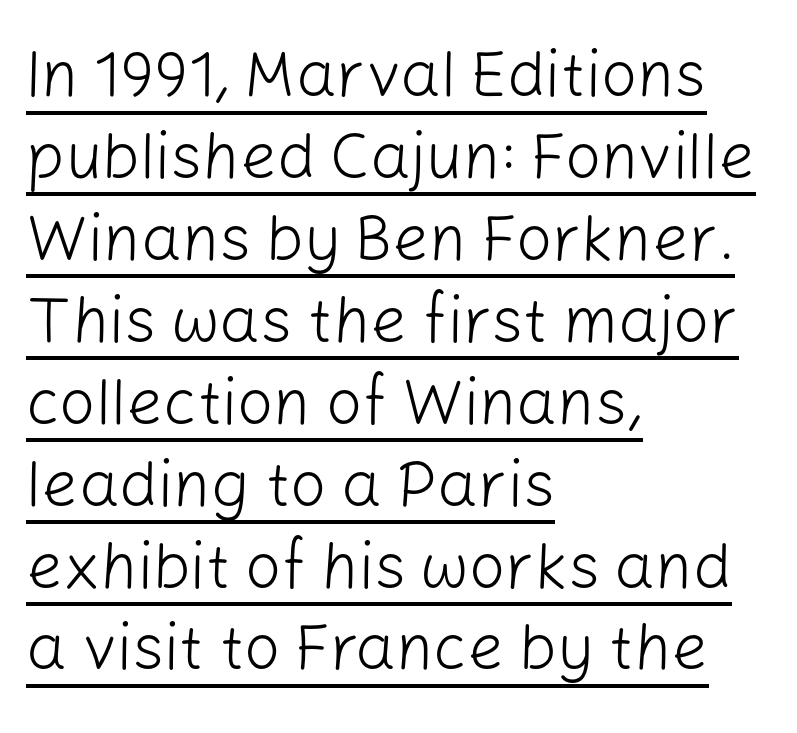
Q: Is the text bold? A: No.
Q: Is the text italic (slanted)? A: No, it is upright.
Q: Is the typeface a serif or a sans-serif typeface? A: Sans-serif.
Q: Is the text underlined? A: Yes.
Q: How is the paragraph aligned? A: Left-aligned.
Q: Is the spacing between letters normal or unusually wide? A: Normal.
Q: Is the spacing between lines tight, normal or loose? A: Normal.
Q: Width (condensed, normal, or wide)? A: Normal.
Q: Stroke contrast? A: Low.
Q: x-height? A: Medium.
Q: Monospaced? A: No.
